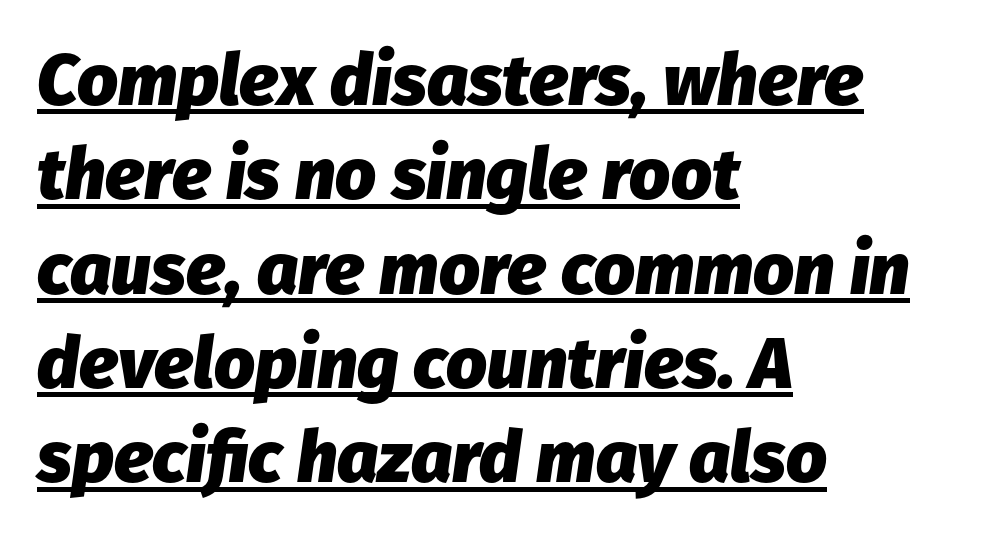
Q: Is the text bold? A: Yes.
Q: Is the text italic (slanted)? A: Yes, it leans right by about 8 degrees.
Q: Is the text underlined? A: Yes.
Q: How is the paragraph aligned? A: Left-aligned.
Q: Is the spacing between letters normal or unusually wide? A: Normal.
Q: Is the spacing between lines tight, normal or loose? A: Normal.
Q: Width (condensed, normal, or wide)? A: Normal.
Q: Stroke contrast? A: Low.
Q: x-height? A: Medium.
Q: Monospaced? A: No.
